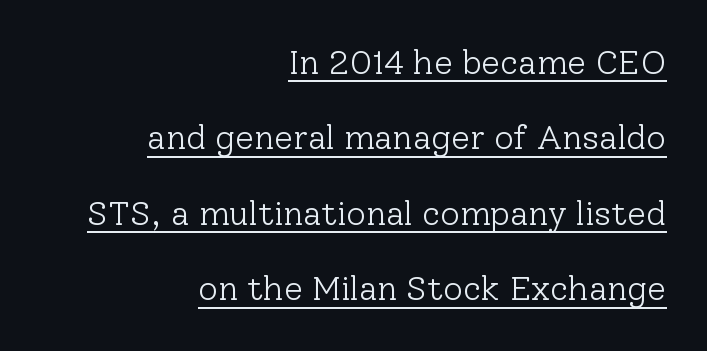
The image shows 34 px light serif type, upright; set right-aligned, loose line spacing (2.22x), normal letter spacing, underlined; low stroke contrast and a medium x-height.
